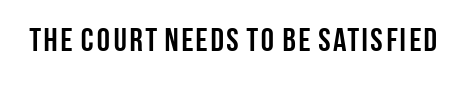
The image shows 33 px semibold, condensed sans-serif type, upright; set normal letter spacing, not underlined; low stroke contrast and a large x-height.
